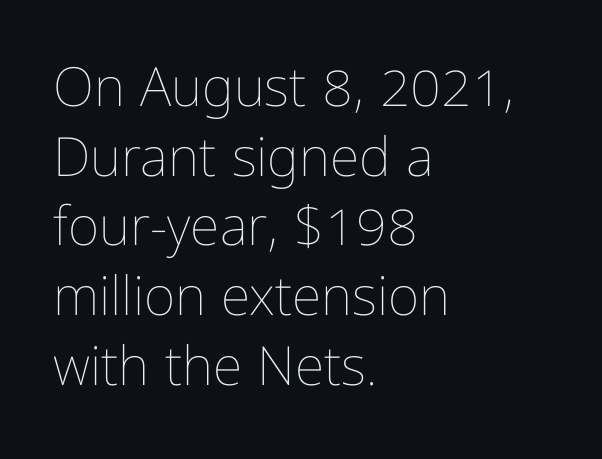
Q: Is the text bold? A: No.
Q: Is the text italic (slanted)? A: No, it is upright.
Q: Is the text underlined? A: No.
Q: How is the paragraph aligned? A: Left-aligned.
Q: Is the spacing between letters normal or unusually wide? A: Normal.
Q: Is the spacing between lines tight, normal or loose? A: Normal.
Q: Width (condensed, normal, or wide)? A: Condensed.
Q: Stroke contrast? A: Low.
Q: x-height? A: Medium.
Q: Monospaced? A: No.
